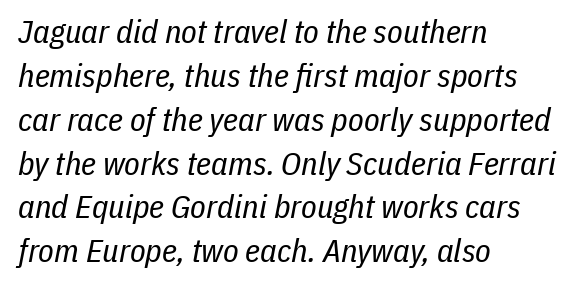
Q: Is the text bold? A: No.
Q: Is the text italic (slanted)? A: Yes, it leans right by about 11 degrees.
Q: Is the text underlined? A: No.
Q: How is the paragraph aligned? A: Left-aligned.
Q: Is the spacing between letters normal or unusually wide? A: Normal.
Q: Is the spacing between lines tight, normal or loose? A: Normal.
Q: Width (condensed, normal, or wide)? A: Condensed.
Q: Stroke contrast? A: Low.
Q: x-height? A: Medium.
Q: Monospaced? A: No.
